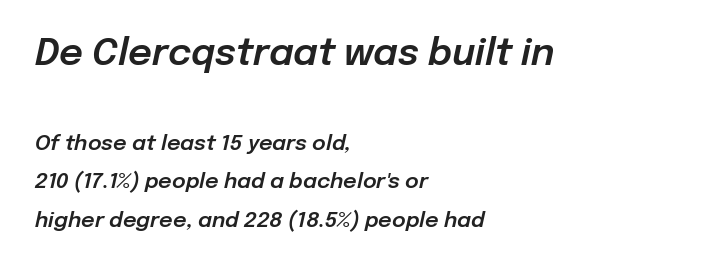
{"italic": "yes", "lean": "right", "slant_degrees": 12, "width": "normal", "stroke_contrast": "low", "x_height": "medium", "monospaced": "no", "underline": "no", "align": "left", "line_spacing_ratio": 1.84, "letter_spacing": "normal", "letter_spacing_em": 0.0, "larger_block": "first", "size_ratio": 1.76, "glyph_px": 37}
